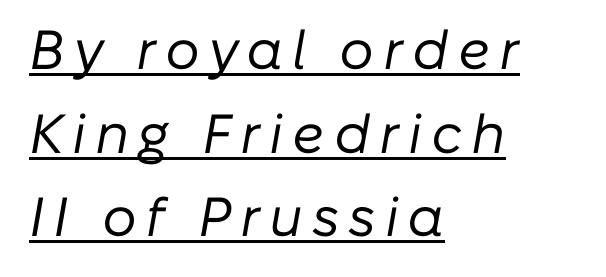
Q: Is the text bold? A: No.
Q: Is the text italic (slanted)? A: Yes, it leans right by about 10 degrees.
Q: Is the text underlined? A: Yes.
Q: How is the paragraph aligned? A: Left-aligned.
Q: Is the spacing between lines tight, normal or loose? A: Normal.
Q: Width (condensed, normal, or wide)? A: Normal.
Q: Stroke contrast? A: Low.
Q: x-height? A: Medium.
Q: Monospaced? A: No.
